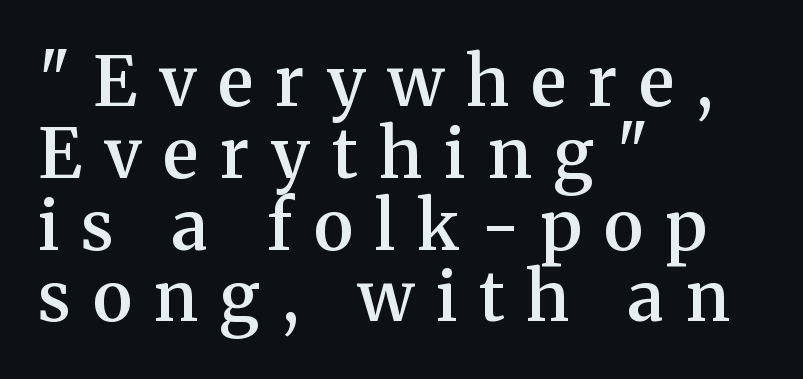
The image shows 69 px semibold serif type, upright; set left-aligned, tight line spacing (1.04x), unusually wide letter spacing (+0.32 em), not underlined; medium stroke contrast and a medium x-height.
